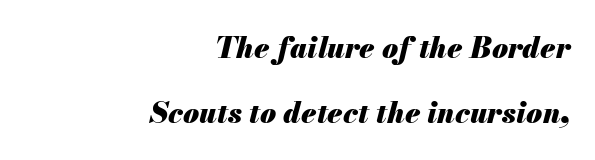
{"italic": "yes", "lean": "right", "slant_degrees": 13, "bold": "yes", "weight": "heavy", "width": "normal", "stroke_contrast": "medium", "x_height": "small", "monospaced": "no", "underline": "no", "align": "right", "line_spacing": "loose", "line_spacing_ratio": 2.23, "letter_spacing": "normal", "letter_spacing_em": 0.0, "glyph_px": 29}
